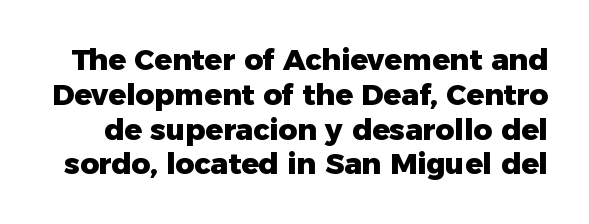
Stroke terminals: plain, sans-serif. The passage shown is emphatically bold. The specimen omits any rule beneath the text block's lines. Each letter keeps its own natural width here, so spacing adapts to shape.
